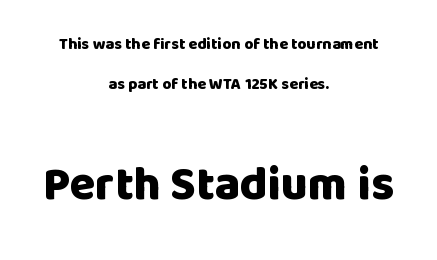
Q: Is the text bold? A: Yes.
Q: Is the text italic (slanted)? A: No, it is upright.
Q: Is the typeface a serif or a sans-serif typeface? A: Sans-serif.
Q: Is the text underlined? A: No.
Q: How is the paragraph aligned? A: Centered.
Q: Is the spacing between letters normal or unusually wide? A: Normal.
Q: Is the spacing between lines tight, normal or loose? A: Loose.
Q: Which block of text is set in a larger size, the first (top) or the second (bottom)? A: The second (bottom) one.
Q: Width (condensed, normal, or wide)? A: Normal.
Q: Stroke contrast? A: Low.
Q: x-height? A: Large.
Q: Monospaced? A: No.
